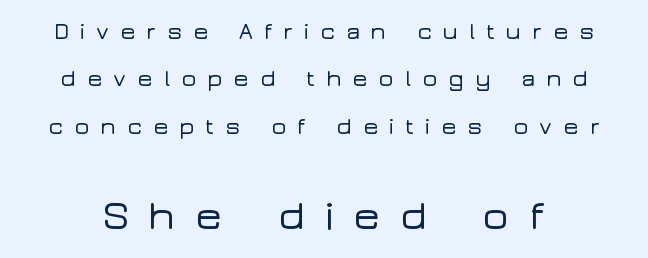
Q: Is the text italic (slanted)? A: No, it is upright.
Q: Is the typeface a serif or a sans-serif typeface? A: Sans-serif.
Q: Is the text underlined? A: No.
Q: Is the spacing between letters normal or unusually wide? A: Unusually wide.
Q: Is the spacing between lines tight, normal or loose? A: Loose.
Q: Which block of text is set in a larger size, the first (top) or the second (bottom)? A: The second (bottom) one.
Q: Width (condensed, normal, or wide)? A: Wide.
Q: Stroke contrast? A: Low.
Q: x-height? A: Medium.
Q: Monospaced? A: No.
